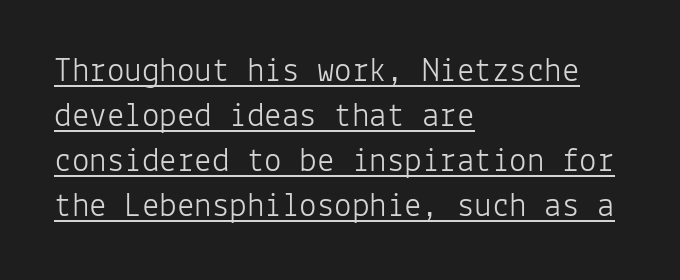
Q: Is the text bold? A: No.
Q: Is the text italic (slanted)? A: No, it is upright.
Q: Is the typeface a serif or a sans-serif typeface? A: Sans-serif.
Q: Is the text underlined? A: Yes.
Q: How is the paragraph aligned? A: Left-aligned.
Q: Is the spacing between letters normal or unusually wide? A: Normal.
Q: Is the spacing between lines tight, normal or loose? A: Normal.
Q: Width (condensed, normal, or wide)? A: Normal.
Q: Stroke contrast? A: Low.
Q: x-height? A: Medium.
Q: Monospaced? A: Yes.
